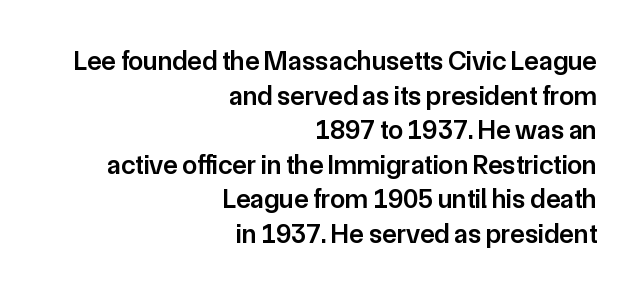
{"italic": "no", "bold": "semi", "underline": "no", "align": "right", "line_spacing": "normal", "line_spacing_ratio": 1.28, "letter_spacing": "normal", "letter_spacing_em": 0.0, "glyph_px": 27}
